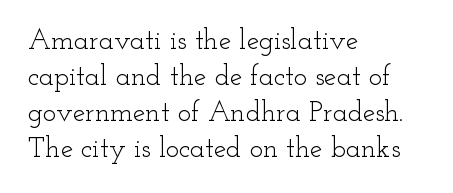
Here the designer chose a conventional face with non-uniform glyph widths. Rule under the text: the space is simply empty. No extra tracking has been applied to these lines. Vertically, the passage feels balanced, rows spaced as you'd expect. The typeface has the unassuming heft of standard copy or less.
